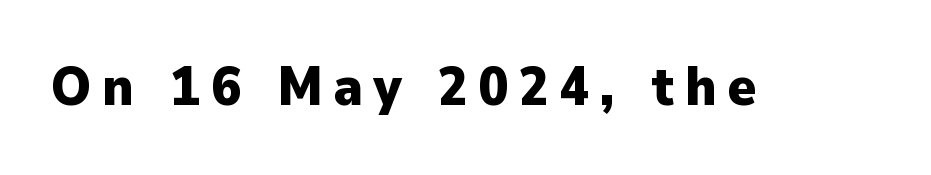
You could only call the tracking loose — the letters float apart. The typesetting leans heavy: a genuine bold. Any mark beneath the type? The region is blank. Character widths vary here, with narrow letters taking less room than wide ones. Nothing sits at the stroke ends, so this counts as sans-serif. When letters stand straight like this, we call the style roman or upright.
